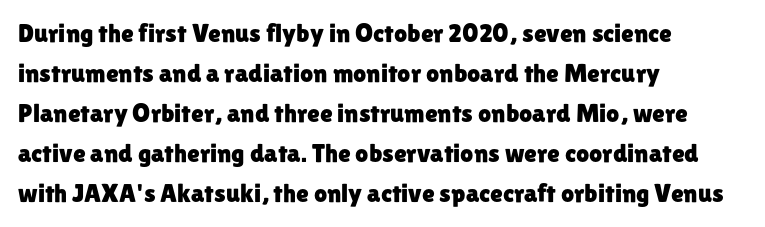
Descender tails drop into unmarked territory. Each word holds together tightly as a unit, with standard inter-letter gaps. Style check: upright. A student would call this left alignment; a typographer would say flush left, rag right. If you measured baseline to baseline, you'd find a middling distance.
